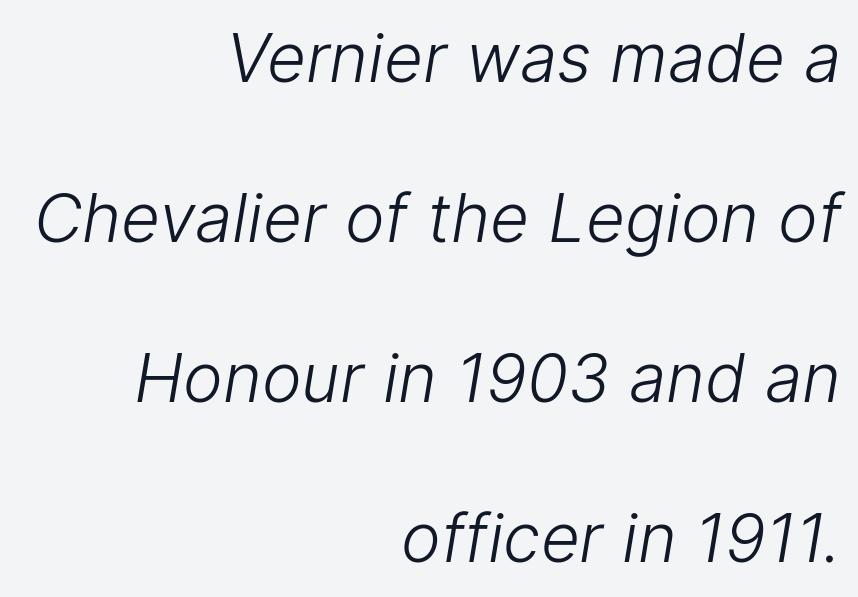
The gaps between neighbouring characters are ordinary and unremarkable. The characters display no serif detailing; their extremities are plain. The area under the type is left untouched. The typesetter chose a ragged-left arrangement here. Is this a fixed-width face? No — the glyphs have proportional, varying widths. Interline gaps are noticeably wide in this sample.
